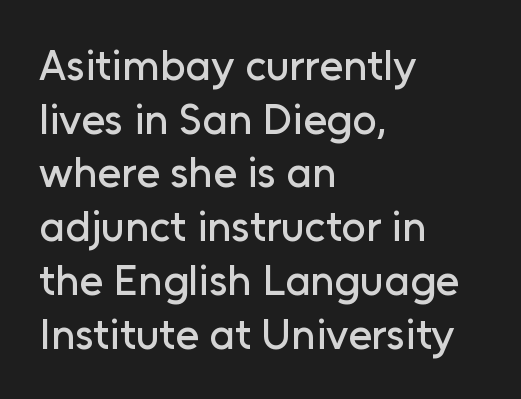
Q: Is the text italic (slanted)? A: No, it is upright.
Q: Is the typeface a serif or a sans-serif typeface? A: Sans-serif.
Q: Is the text underlined? A: No.
Q: How is the paragraph aligned? A: Left-aligned.
Q: Is the spacing between letters normal or unusually wide? A: Normal.
Q: Is the spacing between lines tight, normal or loose? A: Normal.
Q: Width (condensed, normal, or wide)? A: Normal.
Q: Stroke contrast? A: Low.
Q: x-height? A: Medium.
Q: Monospaced? A: No.
